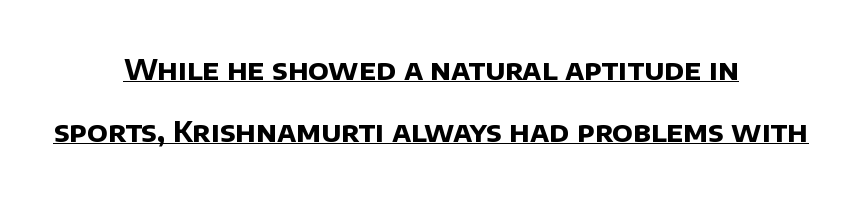
The image shows 28 px bold sans-serif type; set centered, loose line spacing (2.2x), normal letter spacing, underlined; low stroke contrast and a large x-height.
